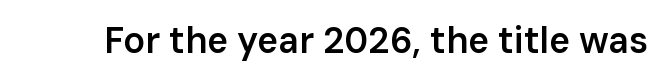
The image shows 36 px semibold sans-serif type, upright; set normal letter spacing, not underlined; low stroke contrast and a medium x-height.
